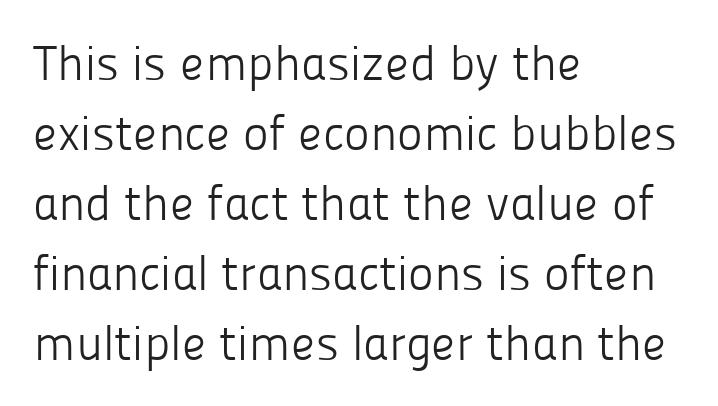
Q: Is the text bold? A: No.
Q: Is the text italic (slanted)? A: No, it is upright.
Q: Is the typeface a serif or a sans-serif typeface? A: Sans-serif.
Q: Is the text underlined? A: No.
Q: How is the paragraph aligned? A: Left-aligned.
Q: Is the spacing between letters normal or unusually wide? A: Normal.
Q: Is the spacing between lines tight, normal or loose? A: Normal.
Q: Width (condensed, normal, or wide)? A: Normal.
Q: Stroke contrast? A: Low.
Q: x-height? A: Medium.
Q: Monospaced? A: No.
